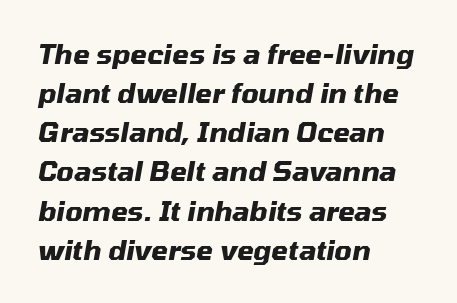
{"italic": "yes", "lean": "right", "slant_degrees": 10, "bold": "yes", "underline": "no", "align": "left", "line_spacing": "normal", "line_spacing_ratio": 1.45, "letter_spacing": "normal", "letter_spacing_em": 0.0, "glyph_px": 27}
